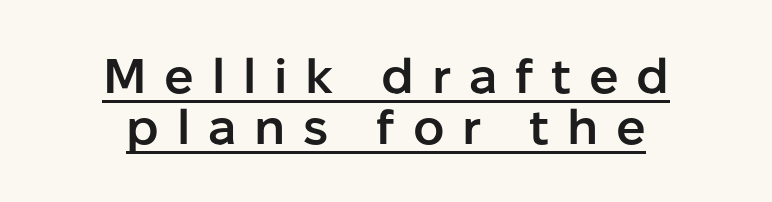
Q: Is the text bold? A: Semi-bold.
Q: Is the text italic (slanted)? A: No, it is upright.
Q: Is the typeface a serif or a sans-serif typeface? A: Sans-serif.
Q: Is the text underlined? A: Yes.
Q: How is the paragraph aligned? A: Centered.
Q: Is the spacing between letters normal or unusually wide? A: Unusually wide.
Q: Is the spacing between lines tight, normal or loose? A: Tight.
Q: Width (condensed, normal, or wide)? A: Normal.
Q: Stroke contrast? A: Low.
Q: x-height? A: Medium.
Q: Monospaced? A: No.
